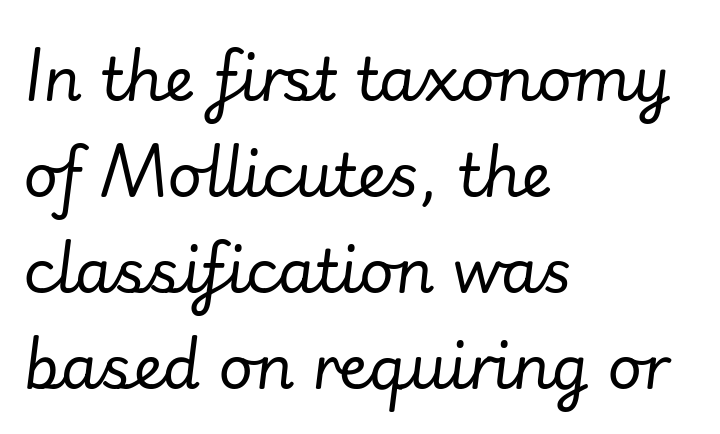
The image shows 60 px regular-weight type, italic (leaning right); set left-aligned, normal line spacing (1.6x), normal letter spacing, not underlined; low stroke contrast and a small x-height.
